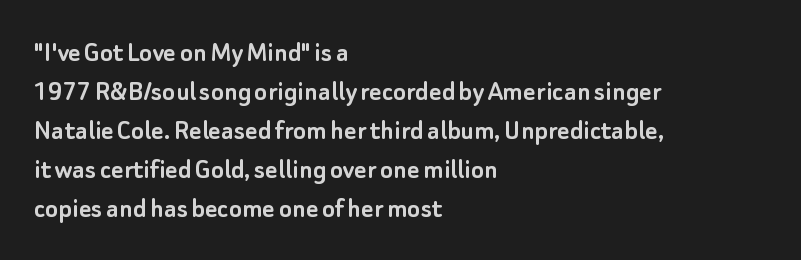
In terms of leading, this rendering sits right in the middle. These lines are set flush left with a ragged right edge. Looks like regular typesetting: each glyph gets only the width it needs. The glyphs are unaccompanied by any horizontal stroke below them.
